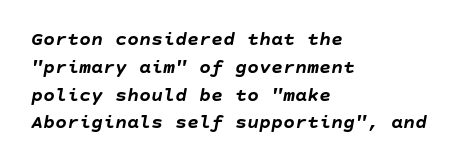
The image shows 20 px bold type, italic (leaning right); set left-aligned, normal line spacing (1.39x), normal letter spacing, not underlined.
